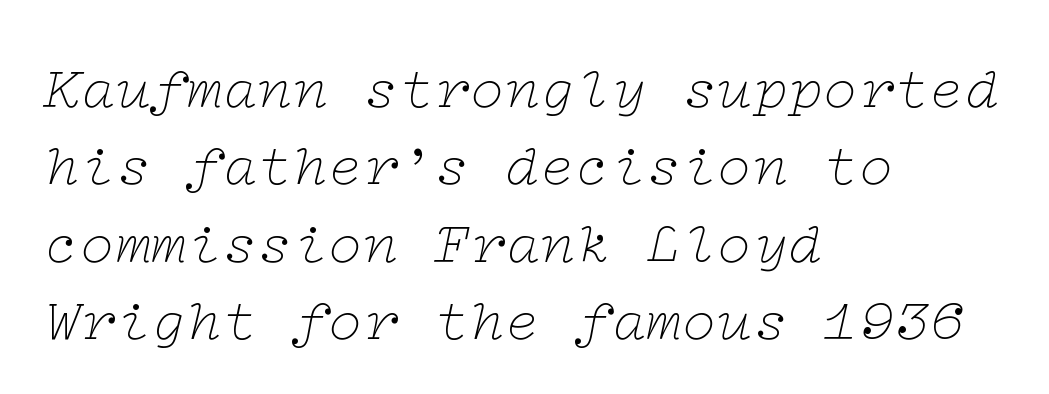
If you drew a ruler down the left edge, every line would touch it. The face used here is rendered with its standard letterfit. Stem width sits at or under what a default text font uses. The font's italic variant was chosen for this text. Leading: standard. This sample uses a serif face.
